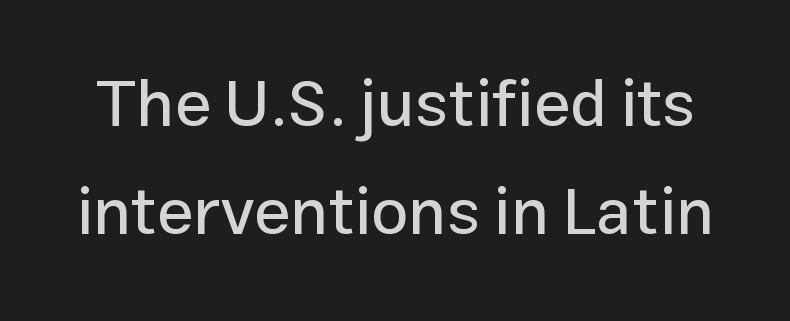
Q: Is the text italic (slanted)? A: No, it is upright.
Q: Is the typeface a serif or a sans-serif typeface? A: Sans-serif.
Q: Is the text underlined? A: No.
Q: Is the spacing between letters normal or unusually wide? A: Normal.
Q: Is the spacing between lines tight, normal or loose? A: Normal.
Q: Width (condensed, normal, or wide)? A: Normal.
Q: Stroke contrast? A: Low.
Q: x-height? A: Medium.
Q: Monospaced? A: No.
